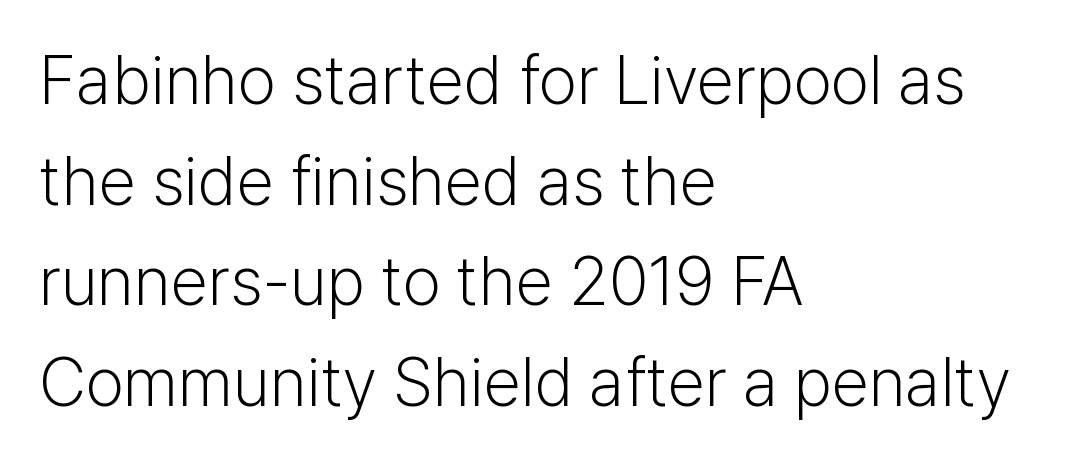
The image shows 68 px light sans-serif type, upright; set left-aligned, normal line spacing (1.48x), normal letter spacing, not underlined; low stroke contrast and a medium x-height.
